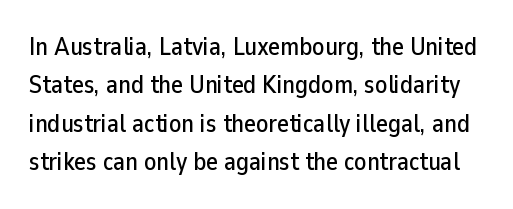
Q: Is the text italic (slanted)? A: No, it is upright.
Q: Is the text underlined? A: No.
Q: Is the spacing between letters normal or unusually wide? A: Normal.
Q: Is the spacing between lines tight, normal or loose? A: Normal.
